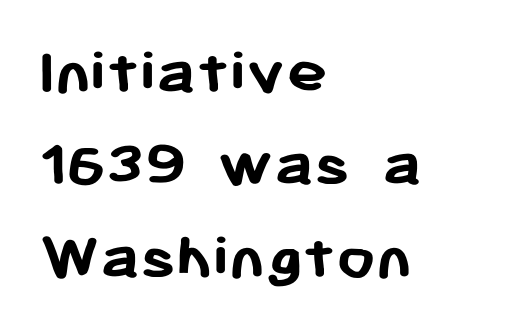
{"serif": "no", "italic": "no", "bold": "yes", "weight": "semibold", "width": "normal", "stroke_contrast": "low", "x_height": "medium", "monospaced": "no", "underline": "no", "align": "left", "line_spacing": "normal", "line_spacing_ratio": 1.34, "letter_spacing": "normal", "letter_spacing_em": 0.0, "glyph_px": 69}
